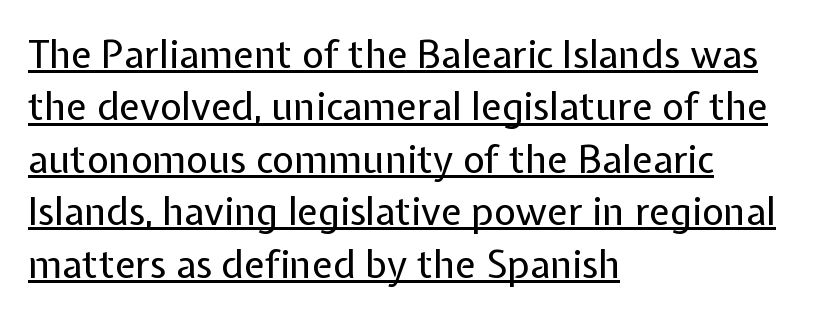
Q: Is the text bold? A: No.
Q: Is the text italic (slanted)? A: No, it is upright.
Q: Is the typeface a serif or a sans-serif typeface? A: Sans-serif.
Q: Is the text underlined? A: Yes.
Q: How is the paragraph aligned? A: Left-aligned.
Q: Is the spacing between letters normal or unusually wide? A: Normal.
Q: Is the spacing between lines tight, normal or loose? A: Normal.
Q: Width (condensed, normal, or wide)? A: Normal.
Q: Stroke contrast? A: Low.
Q: x-height? A: Medium.
Q: Monospaced? A: No.
